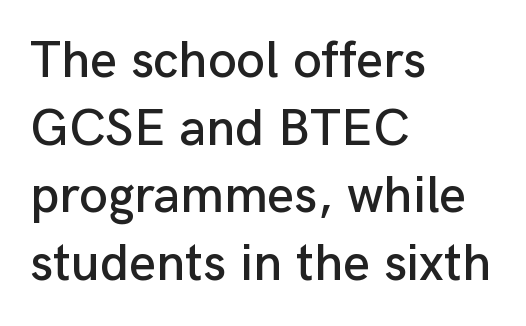
The passage shown is typed in a proportional face where columns would drift. Vertically, the passage feels balanced, rows spaced as you'd expect. The text block is weighted toward the left margin, trailing off unevenly rightward. These lines are composed in type without serifs. Standard letterfit; no display-style spreading of the glyphs. Quick note: not italic, upright.
